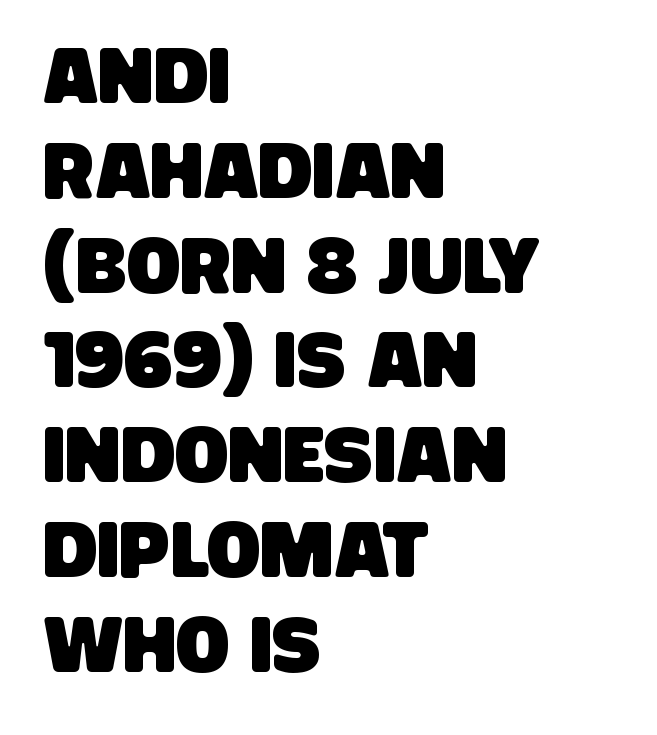
The image shows 79 px condensed sans-serif type; set left-aligned, line spacing 1.2x, normal letter spacing, not underlined; low stroke contrast and a large x-height.
